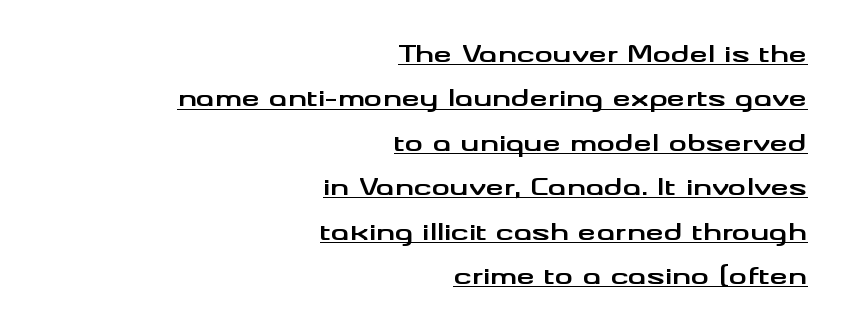
Q: Is the text bold? A: Yes.
Q: Is the text italic (slanted)? A: No, it is upright.
Q: Is the text underlined? A: Yes.
Q: How is the paragraph aligned? A: Right-aligned.
Q: Is the spacing between letters normal or unusually wide? A: Normal.
Q: Is the spacing between lines tight, normal or loose? A: Loose.
